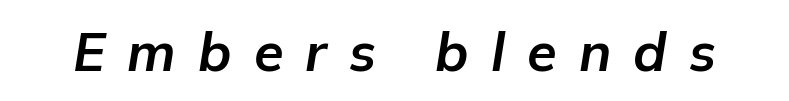
The image shows 54 px bold type, italic (leaning right); set unusually wide letter spacing (+0.41 em), not underlined; low stroke contrast and a medium x-height.
